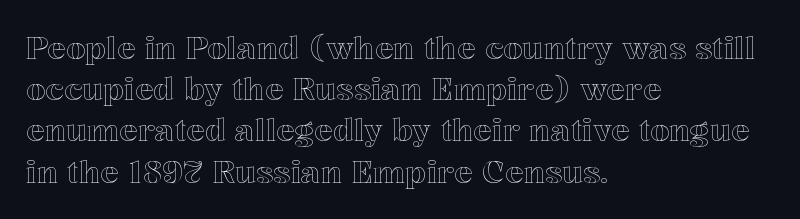
{"italic": "no", "width": "normal", "x_height": "medium", "monospaced": "no", "underline": "no", "align": "left", "line_spacing": "normal", "line_spacing_ratio": 1.33, "letter_spacing": "normal", "letter_spacing_em": 0.0, "glyph_px": 31}
